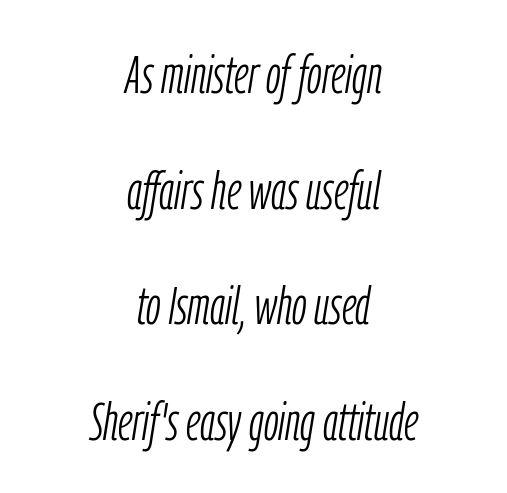
Q: Is the text bold? A: No.
Q: Is the text italic (slanted)? A: Yes, it leans right by about 9 degrees.
Q: Is the text underlined? A: No.
Q: How is the paragraph aligned? A: Centered.
Q: Is the spacing between letters normal or unusually wide? A: Normal.
Q: Is the spacing between lines tight, normal or loose? A: Loose.
Q: Width (condensed, normal, or wide)? A: Condensed.
Q: Stroke contrast? A: Low.
Q: x-height? A: Medium.
Q: Monospaced? A: No.
